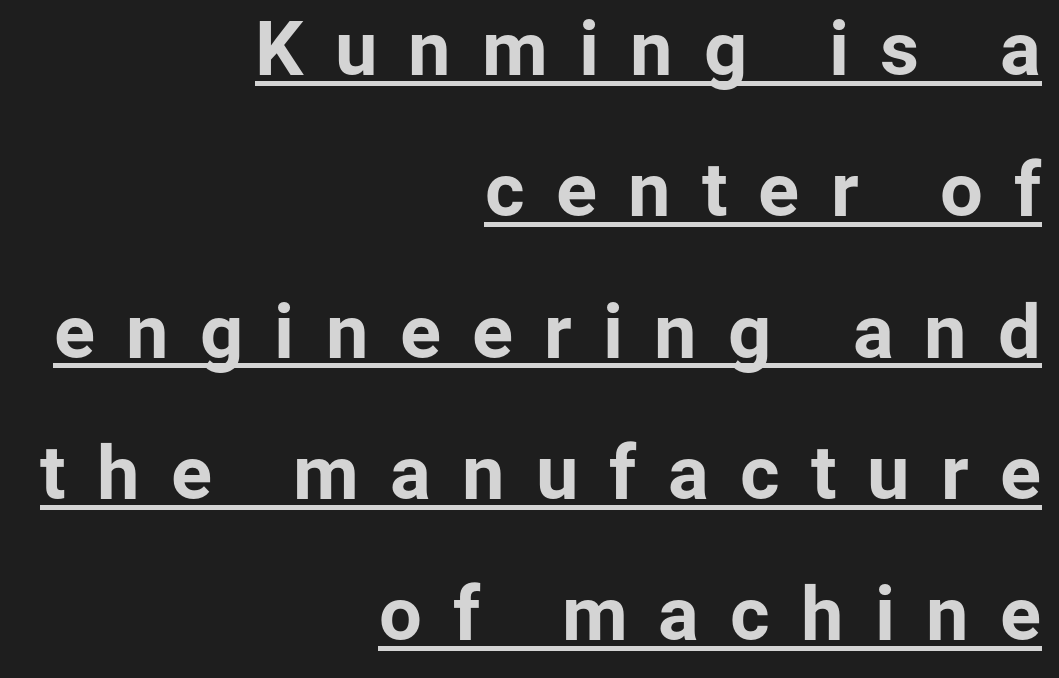
Q: Is the text bold? A: Yes.
Q: Is the text italic (slanted)? A: No, it is upright.
Q: Is the typeface a serif or a sans-serif typeface? A: Sans-serif.
Q: Is the text underlined? A: Yes.
Q: How is the paragraph aligned? A: Right-aligned.
Q: Is the spacing between letters normal or unusually wide? A: Unusually wide.
Q: Width (condensed, normal, or wide)? A: Normal.
Q: Stroke contrast? A: Low.
Q: x-height? A: Medium.
Q: Monospaced? A: No.
